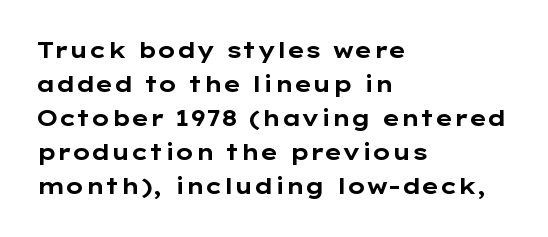
{"italic": "no", "bold": "yes", "underline": "no", "align": "left", "line_spacing": "normal", "line_spacing_ratio": 1.55, "letter_spacing": "normal", "letter_spacing_em": 0.0, "glyph_px": 22}
